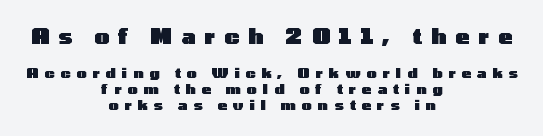
Teacher's note: observe the equal gaps on both sides — that is centered alignment. Words appear elongated and porous because spacing is wide. Every stem runs plumb, perpendicular to the baseline. Heavy, bold letterforms. Quick note: underline off.
